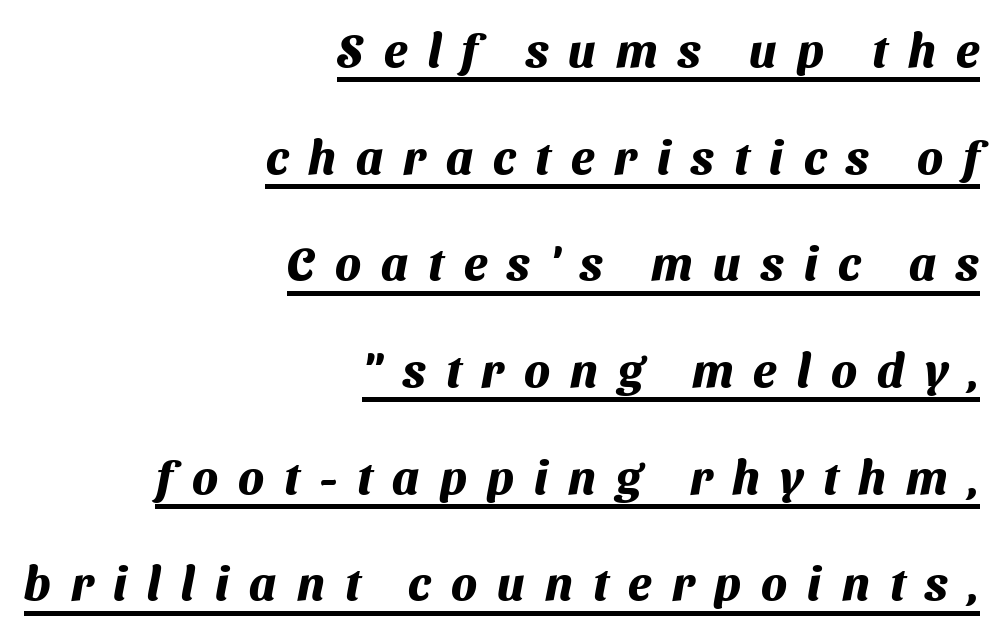
The image shows 47 px heavy sans-serif type; set right-aligned, loose line spacing (2.27x), unusually wide letter spacing (+0.43 em), underlined; medium stroke contrast and a medium x-height.
